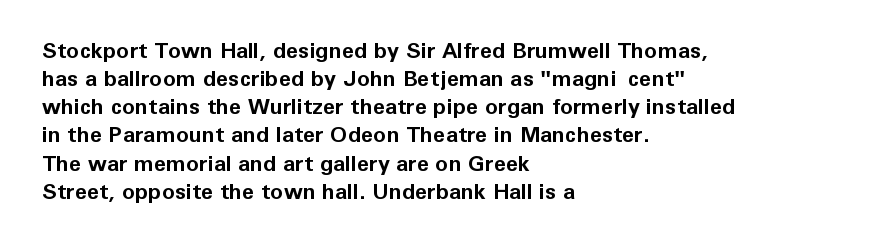
Q: Is the text bold? A: Yes.
Q: Is the text italic (slanted)? A: No, it is upright.
Q: Is the text underlined? A: No.
Q: How is the paragraph aligned? A: Left-aligned.
Q: Is the spacing between letters normal or unusually wide? A: Normal.
Q: Is the spacing between lines tight, normal or loose? A: Normal.
